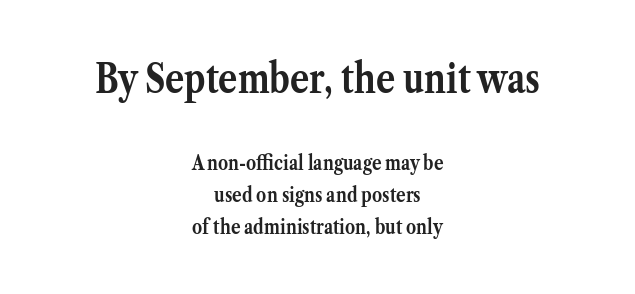
{"serif": "yes", "italic": "no", "bold": "yes", "weight": "semibold", "width": "normal", "stroke_contrast": "medium", "x_height": "medium", "monospaced": "no", "underline": "no", "align": "center", "line_spacing": "normal", "line_spacing_ratio": 1.6, "letter_spacing": "normal", "letter_spacing_em": 0.0, "larger_block": "first", "size_ratio": 2.0, "glyph_px": 40}
